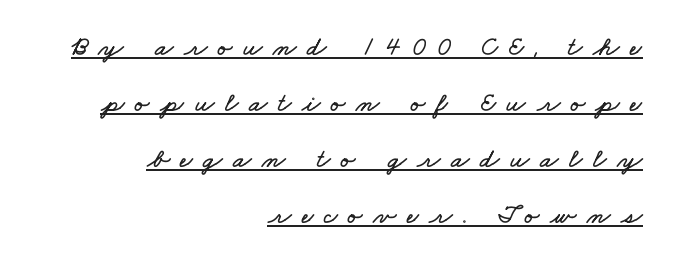
{"underline": "yes", "align": "right", "line_spacing": "loose", "line_spacing_ratio": 2.08, "letter_spacing": "wide", "letter_spacing_em": 0.39, "glyph_px": 27}
